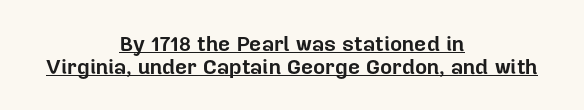
{"italic": "no", "bold": "yes", "underline": "yes", "align": "center", "line_spacing": "tight", "line_spacing_ratio": 1.08, "letter_spacing": "normal", "letter_spacing_em": 0.0, "glyph_px": 21}
